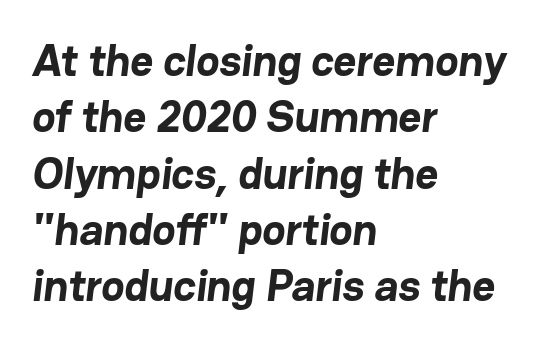
Q: Is the text bold? A: Yes.
Q: Is the typeface a serif or a sans-serif typeface? A: Sans-serif.
Q: Is the text underlined? A: No.
Q: How is the paragraph aligned? A: Left-aligned.
Q: Is the spacing between letters normal or unusually wide? A: Normal.
Q: Is the spacing between lines tight, normal or loose? A: Normal.
Q: Width (condensed, normal, or wide)? A: Normal.
Q: Stroke contrast? A: Low.
Q: x-height? A: Medium.
Q: Monospaced? A: No.
